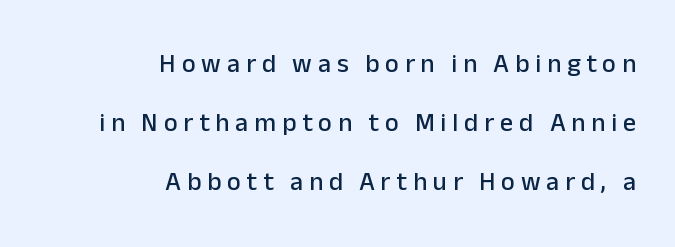
The lettering holds an erect, upright posture throughout. The block of text is sparse from top to bottom, with ample space between rows. The words here are not underlined. The passage shown has open, widely tracked lettering throughout. Does the copy run flush right? Yes — the right margin is perfectly even.
